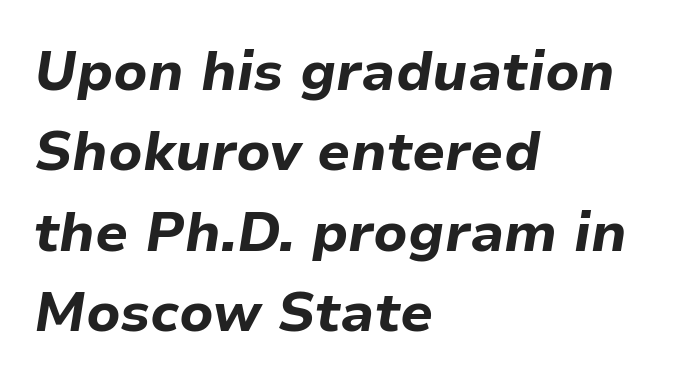
Q: Is the text bold? A: Yes.
Q: Is the text italic (slanted)? A: Yes, it leans right by about 9 degrees.
Q: Is the text underlined? A: No.
Q: How is the paragraph aligned? A: Left-aligned.
Q: Is the spacing between letters normal or unusually wide? A: Normal.
Q: Is the spacing between lines tight, normal or loose? A: Normal.
Q: Width (condensed, normal, or wide)? A: Normal.
Q: Stroke contrast? A: Low.
Q: x-height? A: Medium.
Q: Monospaced? A: No.
